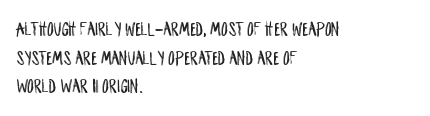
The rendering keeps characters at their native spacing. Does the lettering tilt? It doesn't — this is upright. Descender tails drop into unmarked territory. The lines sit at an ordinary, default distance from one another. One-word summary of the alignment: left.
